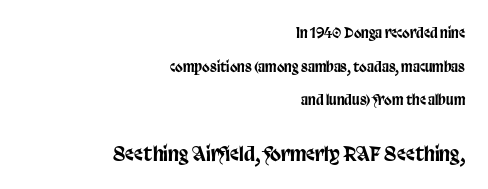
Q: Is the text italic (slanted)? A: No, it is upright.
Q: Is the text underlined? A: No.
Q: How is the paragraph aligned? A: Right-aligned.
Q: Is the spacing between letters normal or unusually wide? A: Normal.
Q: Is the spacing between lines tight, normal or loose? A: Loose.
Q: Which block of text is set in a larger size, the first (top) or the second (bottom)? A: The second (bottom) one.
